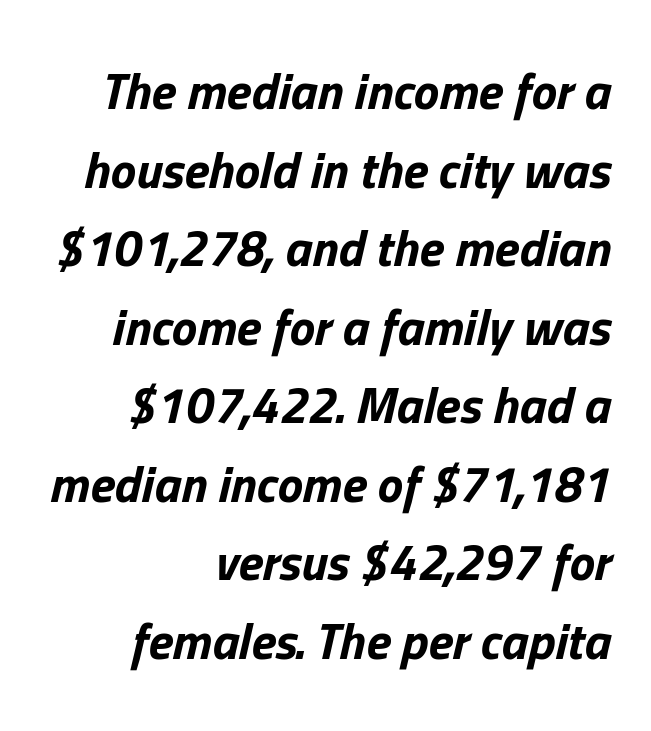
The image shows 51 px bold type, italic (leaning right); set right-aligned, normal line spacing (1.54x), normal letter spacing, not underlined; low stroke contrast and a medium x-height.
